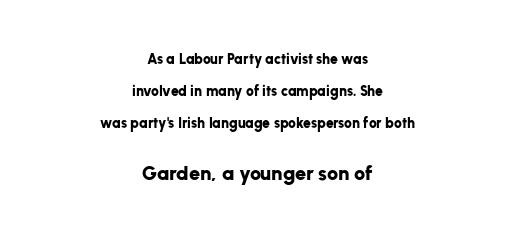
{"italic": "no", "bold": "yes", "underline": "no", "align": "center", "line_spacing": "loose", "line_spacing_ratio": 2.27, "letter_spacing": "normal", "letter_spacing_em": 0.0, "larger_block": "second", "size_ratio": 1.43, "glyph_px": 20}
